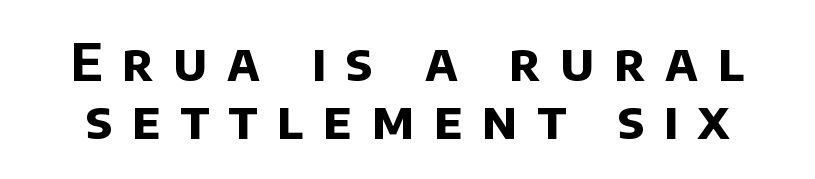
{"serif": "no", "bold": "yes", "weight": "bold", "width": "normal", "stroke_contrast": "low", "x_height": "large", "monospaced": "no", "underline": "no", "line_spacing": "tight", "line_spacing_ratio": 1.13, "letter_spacing": "wide", "letter_spacing_em": 0.38, "glyph_px": 51}
